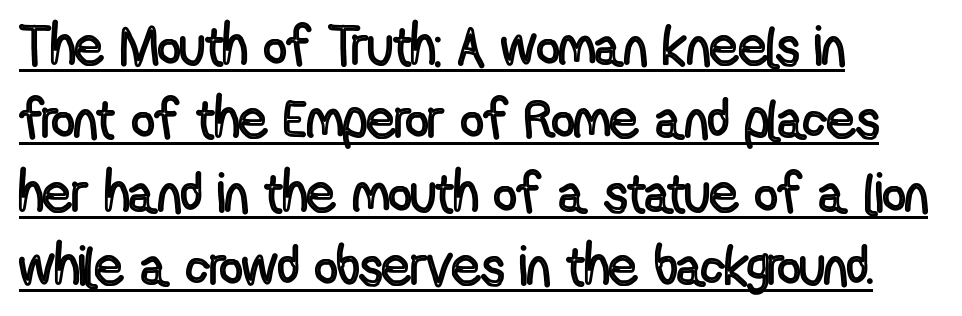
The image shows 56 px condensed type, upright; set left-aligned, normal line spacing (1.31x), normal letter spacing, underlined; a medium x-height.
